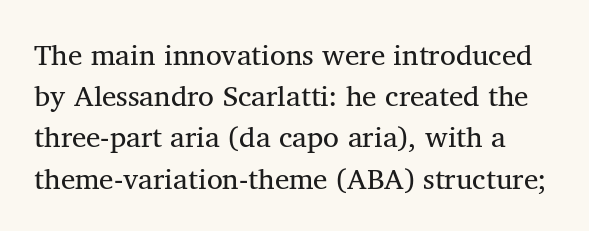
One glance says typical: line gaps are just what's usual. Each row of text sits above clean, open space. Caption: standard tracking, unaltered. Typographically, this falls in the serif category.
